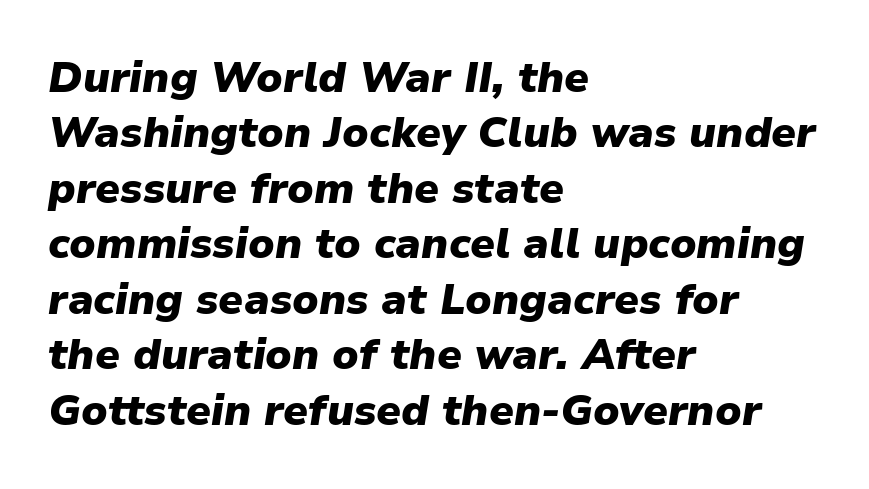
Words appear dense and cohesive because spacing is normal. Each glyph is drawn with heavy, bold strokes. The leading is moderate, giving the passage an even texture. Underlining? Definitely not there.
